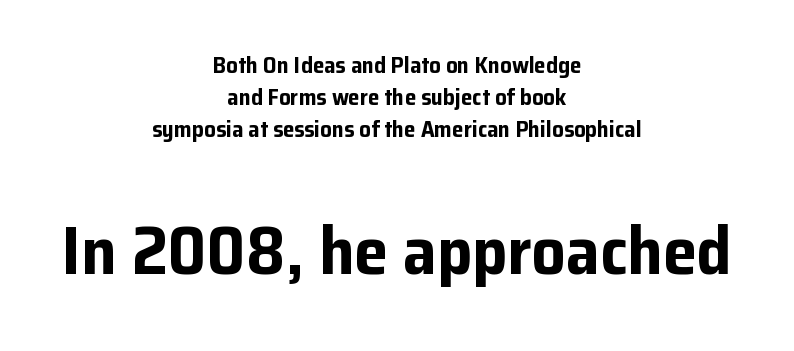
The image shows 68 px bold sans-serif type, upright; set centered, normal line spacing (1.39x), normal letter spacing, not underlined; the second (bottom) block is 2.96x larger; low stroke contrast and a medium x-height.
